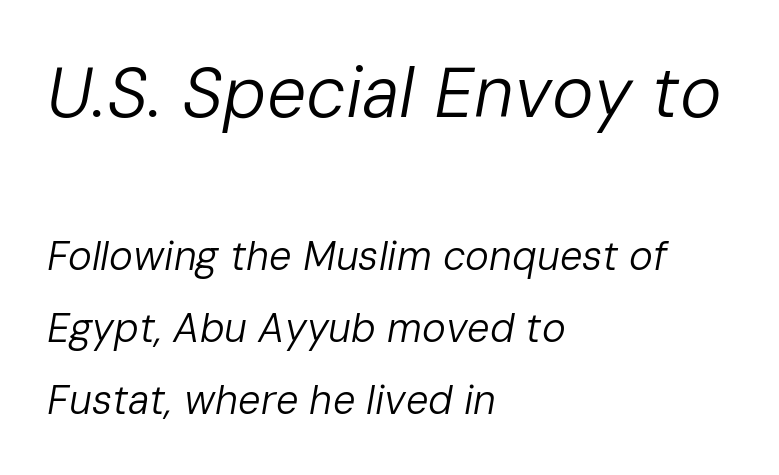
Q: Is the text bold? A: No.
Q: Is the text italic (slanted)? A: Yes, it leans right by about 10 degrees.
Q: Is the text underlined? A: No.
Q: How is the paragraph aligned? A: Left-aligned.
Q: Is the spacing between letters normal or unusually wide? A: Normal.
Q: Which block of text is set in a larger size, the first (top) or the second (bottom)? A: The first (top) one.
Q: Width (condensed, normal, or wide)? A: Normal.
Q: Stroke contrast? A: Low.
Q: x-height? A: Medium.
Q: Monospaced? A: No.
